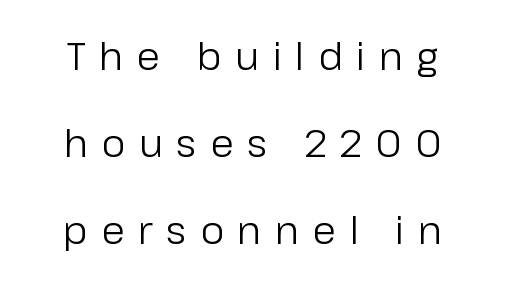
The image shows 38 px regular-weight sans-serif type, upright; set centered, loose line spacing (2.29x), unusually wide letter spacing (+0.35 em), not underlined; low stroke contrast and a medium x-height.
